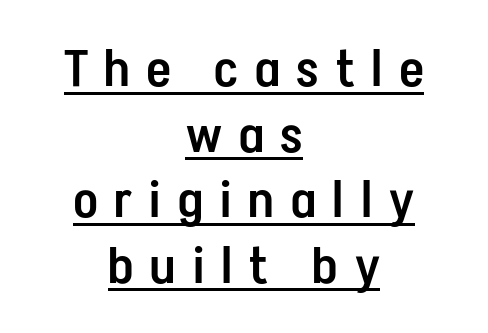
You could not count columns in this text — the font is proportionally spaced. The typesetting leans somewhat heavy: a semibold. Does extra space separate the letters? Yes, quite a lot of it. Vertically, the passage feels balanced, rows spaced as you'd expect. Rendered with straight, roman letterforms.
